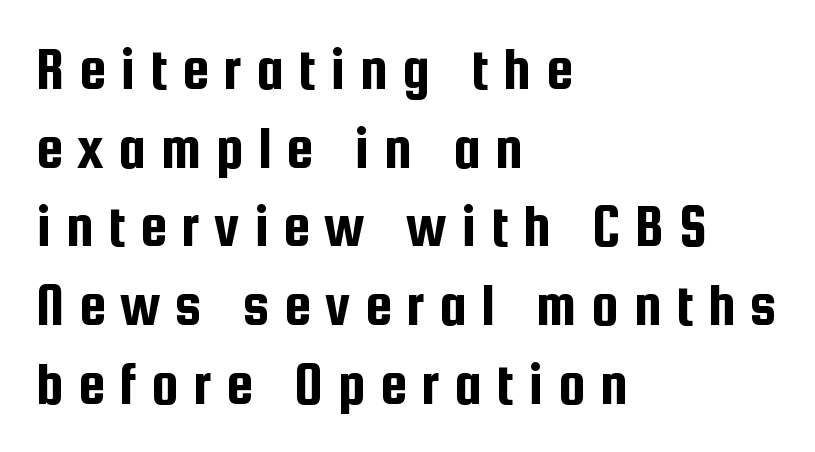
The image shows 61 px condensed sans-serif type, upright; set left-aligned, normal line spacing (1.29x), unusually wide letter spacing (+0.24 em), not underlined; low stroke contrast and a medium x-height.
